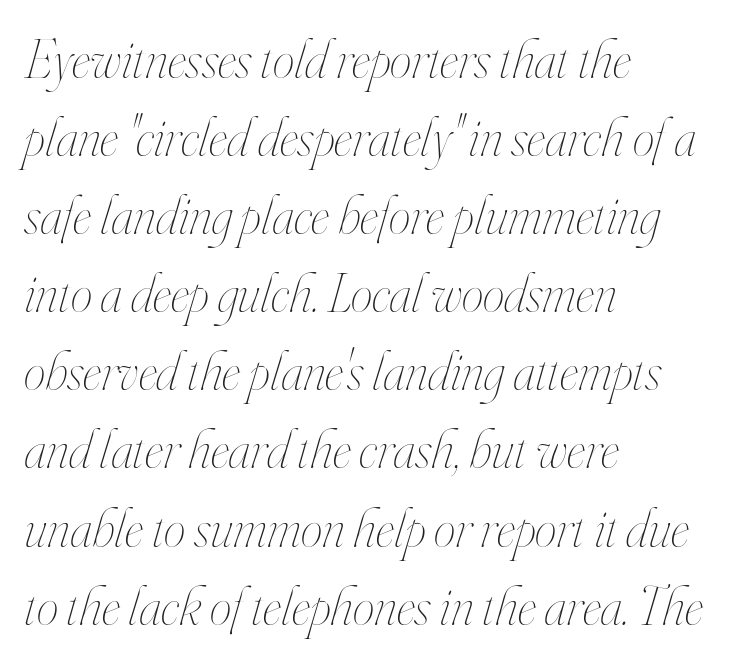
Lines of text with bare space underneath. Spacing verdict: proportional, widths tailored to each character. Tracking here is standard; glyphs follow each other at the usual distance. Designer's note — italics engaged. Is the stroke heavy? The answer is a plain regular-or-lighter. Compared with a centered layout, this one pins lines to the left instead.
